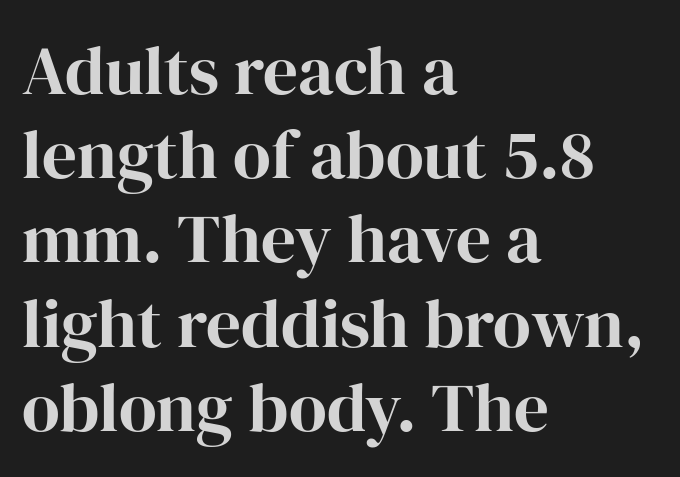
The image shows 69 px serif type, upright; set left-aligned, line spacing 1.22x, normal letter spacing, not underlined; high stroke contrast and a medium x-height.
